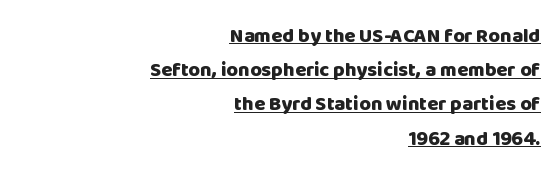
{"italic": "no", "bold": "yes", "underline": "yes", "align": "right", "line_spacing_ratio": 1.71, "letter_spacing": "normal", "letter_spacing_em": 0.0, "glyph_px": 20}
